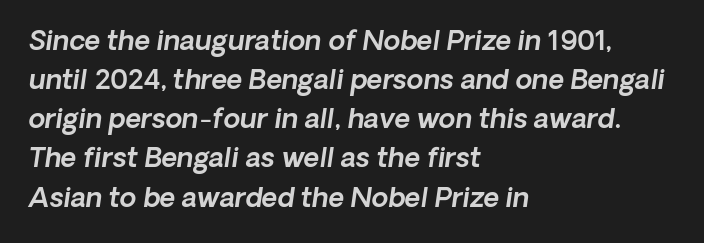
How are the letters spaced? Ordinarily, with no added tracking. The text block is weighted toward the left margin, trailing off unevenly rightward. Leading: standard. Any mark beneath the type? The region is blank.
